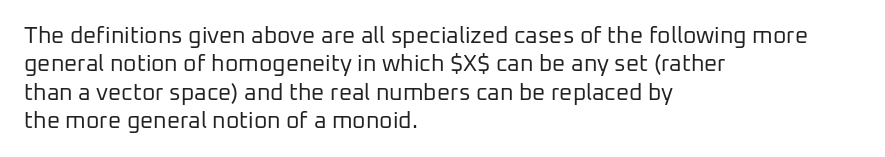
{"italic": "no", "bold": "no", "underline": "no", "align": "left", "line_spacing_ratio": 1.23, "letter_spacing": "normal", "letter_spacing_em": 0.0, "glyph_px": 23}
